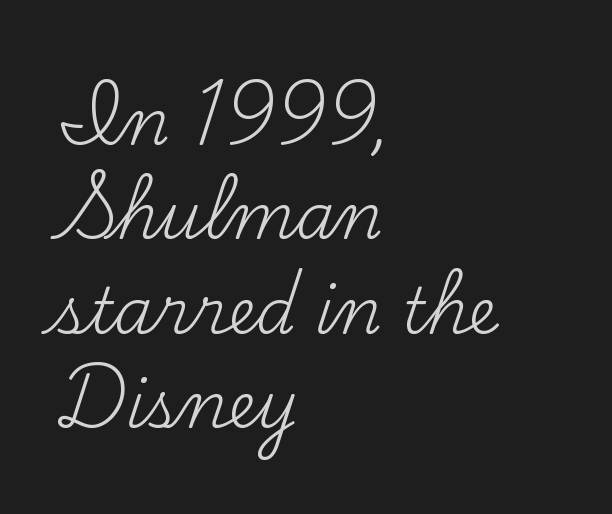
Leading matches the norm, producing a regular column. Descender tails drop into unmarked territory. Old-style or modern, the face here clearly has serifs. Is the type heavy? It reads as light-to-regular instead. The passage shown is typed in a proportional face where columns would drift.
